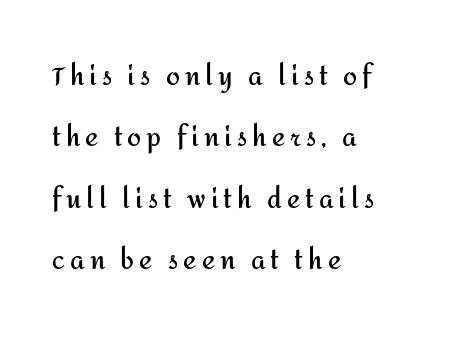
Q: Is the text bold? A: Yes.
Q: Is the text italic (slanted)? A: No, it is upright.
Q: Is the text underlined? A: No.
Q: How is the paragraph aligned? A: Left-aligned.
Q: Is the spacing between letters normal or unusually wide? A: Unusually wide.
Q: Is the spacing between lines tight, normal or loose? A: Loose.
